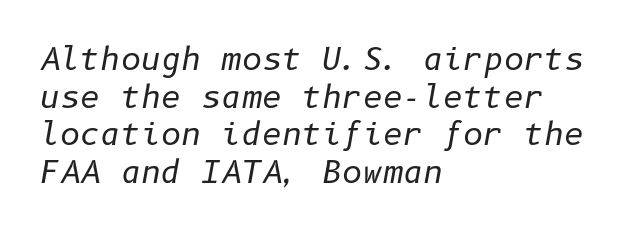
{"italic": "yes", "lean": "right", "slant_degrees": 10, "bold": "no", "weight": "regular", "width": "normal", "stroke_contrast": "low", "x_height": "medium", "underline": "no", "align": "left", "line_spacing_ratio": 1.21, "letter_spacing": "normal", "letter_spacing_em": 0.0, "glyph_px": 31}
